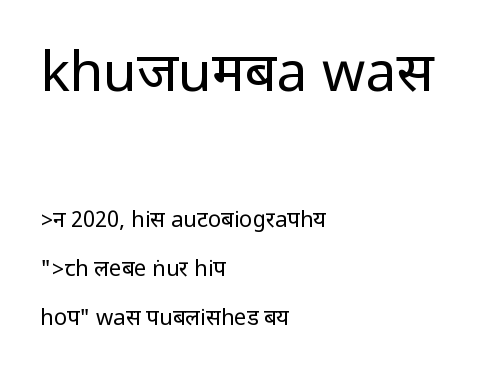
{"serif": "no", "italic": "no", "bold": "no", "weight": "regular", "width": "condensed", "stroke_contrast": "low", "underline": "no", "align": "left", "line_spacing": "loose", "line_spacing_ratio": 2.22, "letter_spacing": "normal", "letter_spacing_em": 0.0, "larger_block": "first", "size_ratio": 2.5, "glyph_px": 55}
